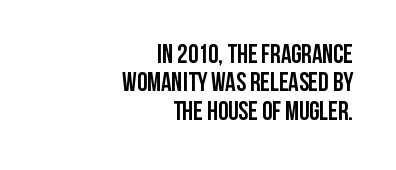
Q: Is the text bold? A: Yes.
Q: Is the text italic (slanted)? A: No, it is upright.
Q: Is the text underlined? A: No.
Q: How is the paragraph aligned? A: Right-aligned.
Q: Is the spacing between letters normal or unusually wide? A: Normal.
Q: Is the spacing between lines tight, normal or loose? A: Tight.
